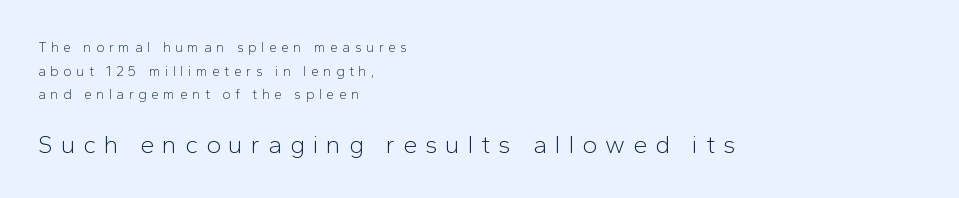
The typesetting does not lean heavy: it is not bold. Characters remain perfectly vertical along every line. Check under the words: just untouched page. The line-height multiplier appears to be the usual default.
